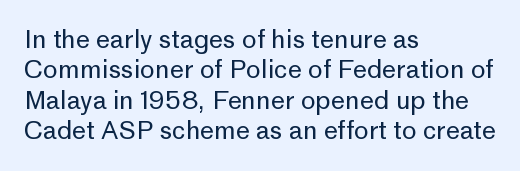
{"italic": "no", "bold": "no", "underline": "no", "align": "left", "line_spacing_ratio": 1.22, "letter_spacing": "normal", "letter_spacing_em": 0.0, "glyph_px": 25}
